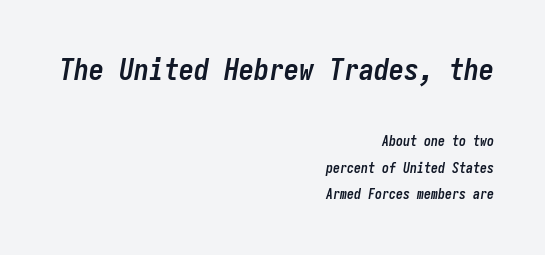
{"italic": "yes", "lean": "right", "slant_degrees": 9, "bold": "yes", "weight": "semibold", "width": "condensed", "stroke_contrast": "low", "x_height": "medium", "monospaced": "yes", "underline": "no", "align": "right", "line_spacing": "loose", "line_spacing_ratio": 1.9, "letter_spacing": "normal", "letter_spacing_em": 0.0, "larger_block": "first", "size_ratio": 2.14, "glyph_px": 30}
